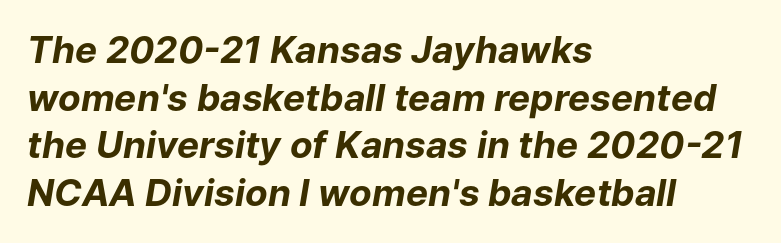
{"italic": "yes", "lean": "right", "slant_degrees": 9, "bold": "yes", "weight": "bold", "width": "normal", "stroke_contrast": "low", "x_height": "medium", "monospaced": "no", "underline": "no", "align": "left", "line_spacing": "normal", "line_spacing_ratio": 1.29, "letter_spacing": "normal", "letter_spacing_em": 0.0, "glyph_px": 37}
